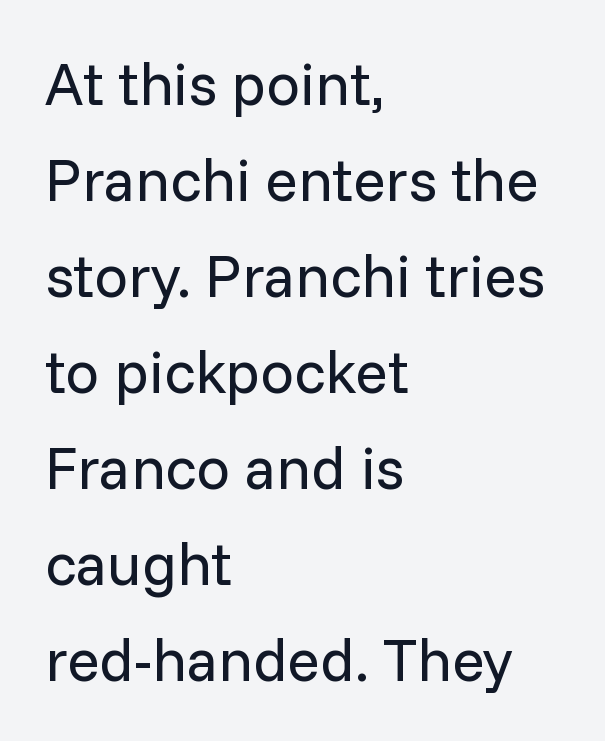
Q: Is the text bold? A: No.
Q: Is the text italic (slanted)? A: No, it is upright.
Q: Is the typeface a serif or a sans-serif typeface? A: Sans-serif.
Q: Is the text underlined? A: No.
Q: How is the paragraph aligned? A: Left-aligned.
Q: Is the spacing between letters normal or unusually wide? A: Normal.
Q: Is the spacing between lines tight, normal or loose? A: Normal.
Q: Width (condensed, normal, or wide)? A: Normal.
Q: Stroke contrast? A: Low.
Q: x-height? A: Medium.
Q: Monospaced? A: No.
